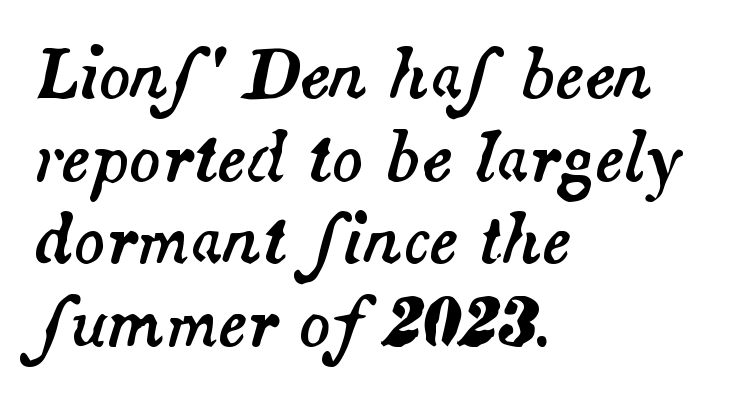
Q: Is the text italic (slanted)? A: Yes, it leans right by about 14 degrees.
Q: Is the text underlined? A: No.
Q: How is the paragraph aligned? A: Left-aligned.
Q: Is the spacing between letters normal or unusually wide? A: Normal.
Q: Is the spacing between lines tight, normal or loose? A: Normal.
Q: Width (condensed, normal, or wide)? A: Normal.
Q: Stroke contrast? A: Medium.
Q: x-height? A: Small.
Q: Monospaced? A: No.
